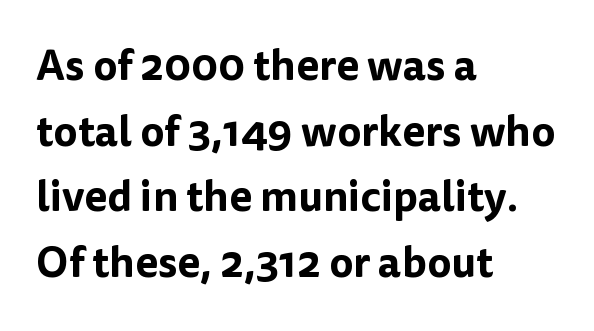
Ascenders rise straight up at ninety degrees. A normal amount of white space separates one row of letters from the next. Alignment: flush left. Examine the stroke ends and you'll find no serifs. Spacing between characters is what you'd get straight out of the box.
